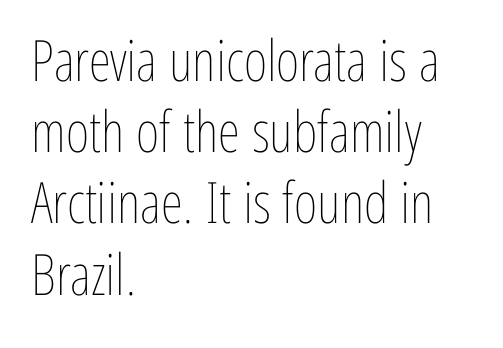
Q: Is the text bold? A: No.
Q: Is the text italic (slanted)? A: No, it is upright.
Q: Is the text underlined? A: No.
Q: How is the paragraph aligned? A: Left-aligned.
Q: Is the spacing between letters normal or unusually wide? A: Normal.
Q: Is the spacing between lines tight, normal or loose? A: Normal.
Q: Width (condensed, normal, or wide)? A: Condensed.
Q: Stroke contrast? A: Low.
Q: x-height? A: Medium.
Q: Monospaced? A: No.
